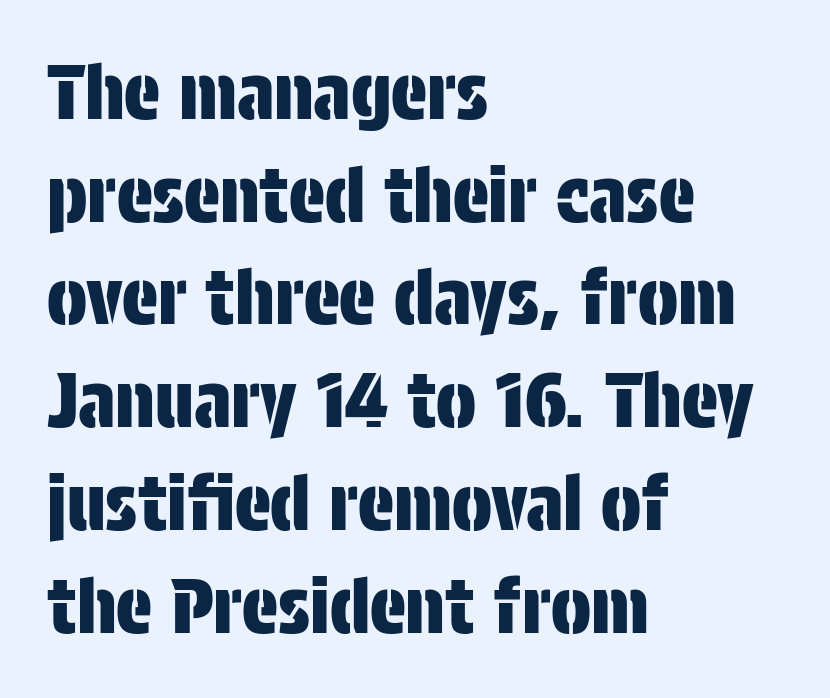
Q: Is the text italic (slanted)? A: No, it is upright.
Q: Is the typeface a serif or a sans-serif typeface? A: Sans-serif.
Q: Is the text underlined? A: No.
Q: How is the paragraph aligned? A: Left-aligned.
Q: Is the spacing between letters normal or unusually wide? A: Normal.
Q: Is the spacing between lines tight, normal or loose? A: Normal.
Q: Width (condensed, normal, or wide)? A: Condensed.
Q: Stroke contrast? A: Low.
Q: x-height? A: Large.
Q: Monospaced? A: No.
